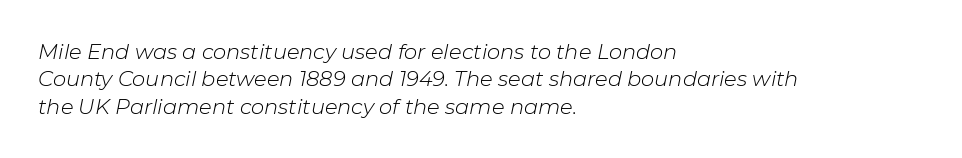
The image shows 21 px text type, italic (leaning right); set left-aligned, normal line spacing (1.3x), normal letter spacing, not underlined.
